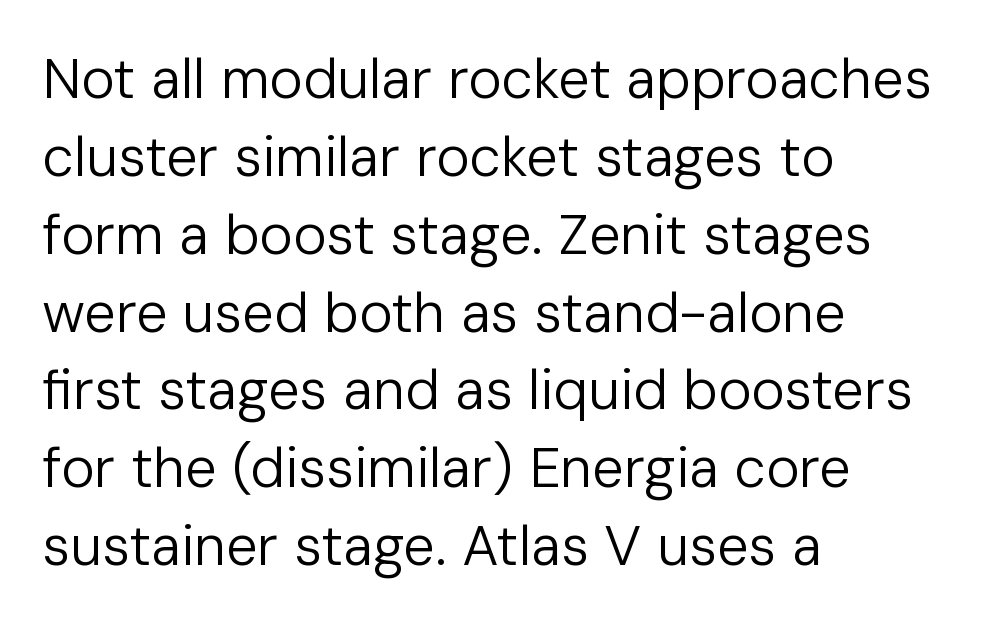
The image shows 56 px regular-weight sans-serif type, upright; set left-aligned, normal line spacing (1.39x), normal letter spacing, not underlined; low stroke contrast and a medium x-height.
